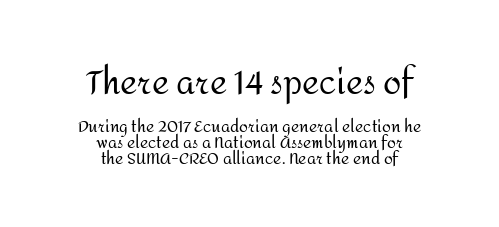
{"serif": "no", "italic": "no", "bold": "no", "weight": "regular", "width": "normal", "stroke_contrast": "medium", "x_height": "medium", "monospaced": "no", "underline": "no", "align": "center", "line_spacing": "tight", "line_spacing_ratio": 1.01, "letter_spacing": "normal", "letter_spacing_em": 0.0, "larger_block": "first", "size_ratio": 2.06, "glyph_px": 33}
